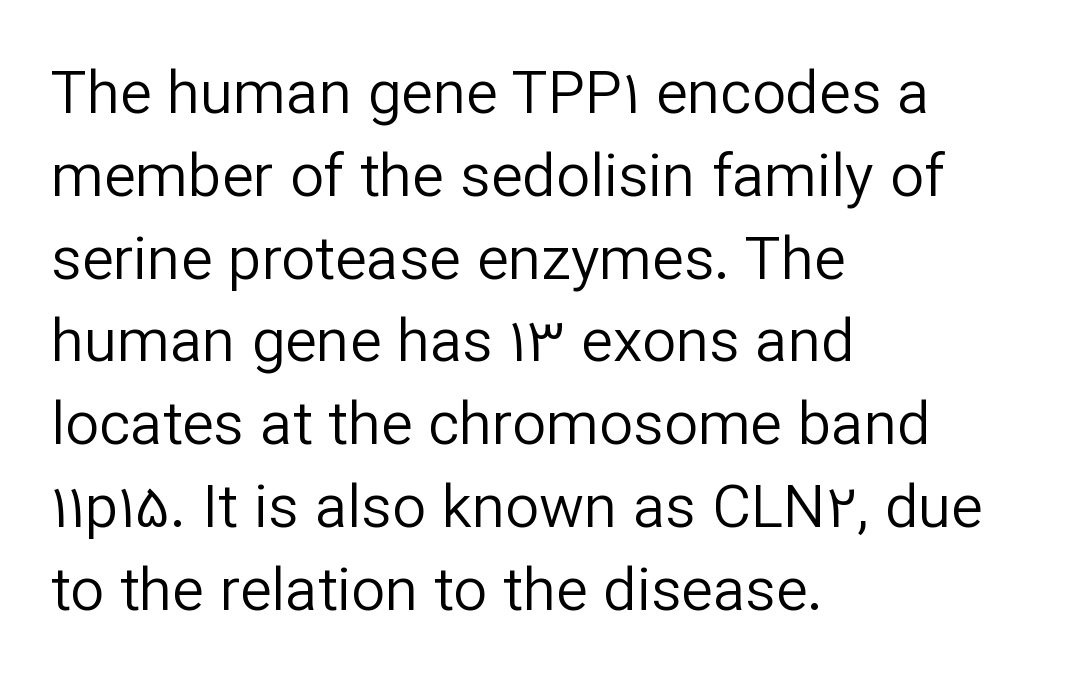
{"serif": "no", "italic": "no", "bold": "no", "weight": "regular", "width": "normal", "stroke_contrast": "low", "x_height": "medium", "monospaced": "no", "underline": "no", "align": "left", "line_spacing": "normal", "line_spacing_ratio": 1.38, "letter_spacing": "normal", "letter_spacing_em": 0.0, "glyph_px": 60}
